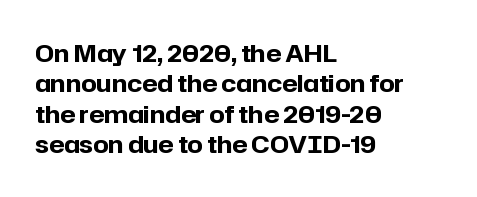
{"italic": "no", "bold": "yes", "underline": "no", "align": "left", "line_spacing": "normal", "line_spacing_ratio": 1.27, "letter_spacing": "normal", "letter_spacing_em": 0.0, "glyph_px": 24}
